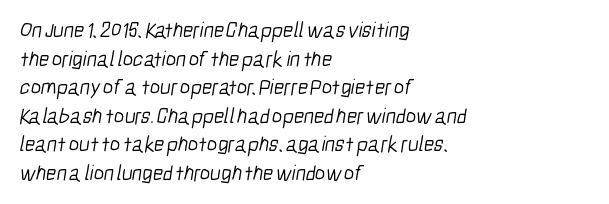
{"bold": "no", "underline": "no", "align": "left", "line_spacing": "normal", "line_spacing_ratio": 1.3, "letter_spacing": "normal", "letter_spacing_em": 0.0, "glyph_px": 22}
